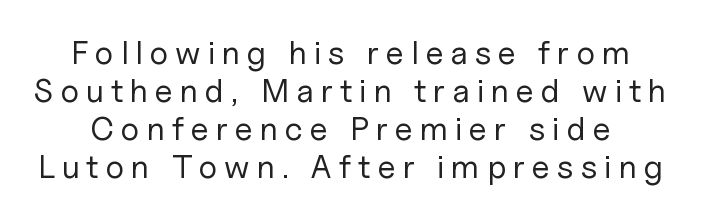
The image shows 33 px regular-weight sans-serif type, upright; set tight line spacing (1.15x), unusually wide letter spacing (+0.21 em), not underlined; low stroke contrast and a medium x-height.
